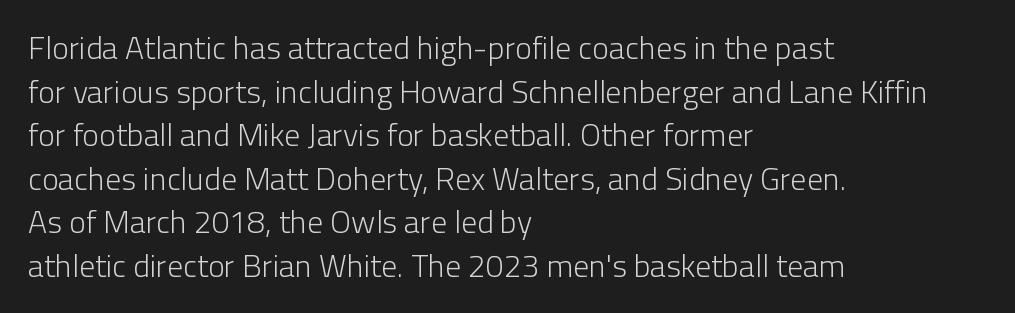
The image shows 32 px light sans-serif type, upright; set left-aligned, normal line spacing (1.36x), normal letter spacing, not underlined; low stroke contrast and a medium x-height.
